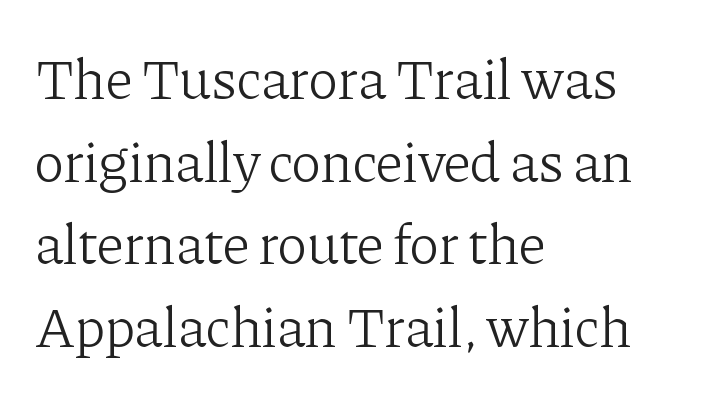
The horizontal fit of the characters is conventional and even. Stems and bowls with no extra thickness — not bold. Horizontally, the lines are justified to the leading edge only. Does the lettering tilt? It doesn't — this is upright. These lines are composed in type with serifs.
